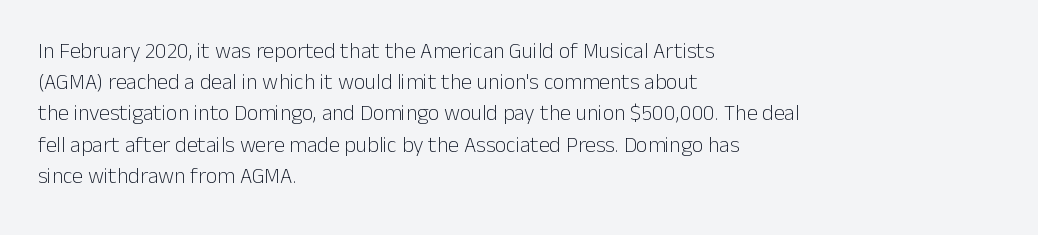
Q: Is the text bold? A: No.
Q: Is the text italic (slanted)? A: No, it is upright.
Q: Is the text underlined? A: No.
Q: How is the paragraph aligned? A: Left-aligned.
Q: Is the spacing between letters normal or unusually wide? A: Normal.
Q: Is the spacing between lines tight, normal or loose? A: Normal.
